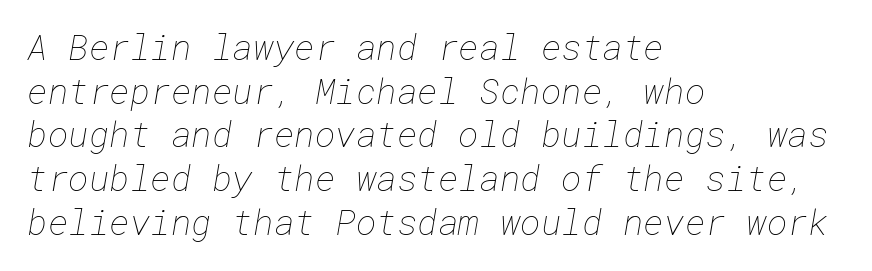
The image shows 35 px thin type; set left-aligned, normal line spacing (1.25x), normal letter spacing, not underlined; low stroke contrast and a medium x-height.
